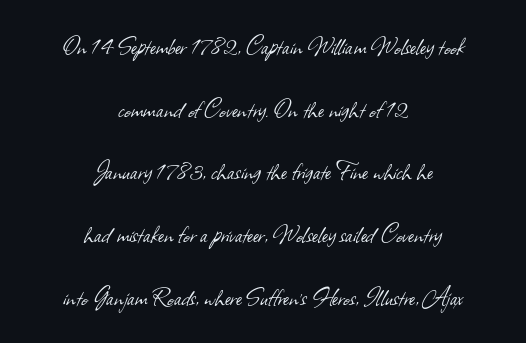
The image shows 28 px light sans-serif type; set centered, loose line spacing (2.24x), normal letter spacing, not underlined; low stroke contrast and a small x-height.
